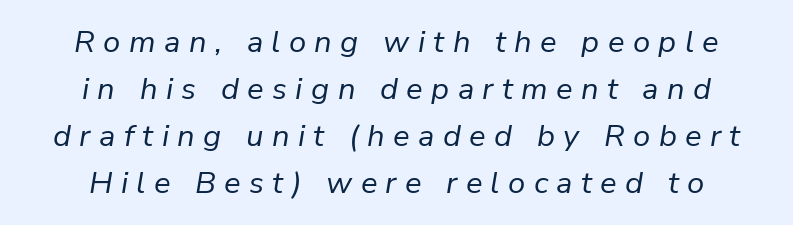
The image shows 31 px regular-weight type, italic (leaning right); set centered, normal line spacing (1.52x), unusually wide letter spacing (+0.27 em), not underlined; low stroke contrast and a medium x-height.
